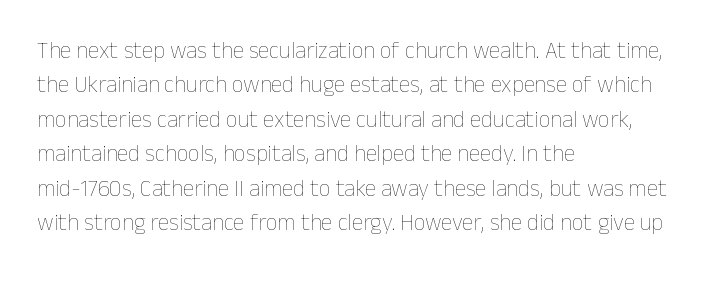
Observe the ordinary spacing: letters are neighbours, not strangers. Only glyphs here, with clear space below each row. Honestly, the row spacing looks completely unremarkable. No letter is thick-stroked: the sample isn't bold.
